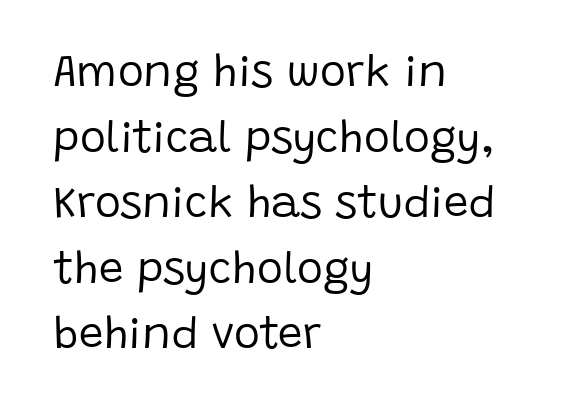
The image shows 44 px regular-weight sans-serif type, upright; set left-aligned, normal line spacing (1.49x), normal letter spacing, not underlined; low stroke contrast and a large x-height.
